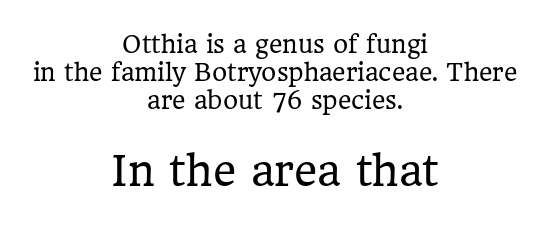
{"serif": "yes", "italic": "no", "bold": "no", "weight": "regular", "width": "normal", "stroke_contrast": "low", "x_height": "medium", "monospaced": "no", "underline": "no", "align": "center", "line_spacing_ratio": 1.22, "letter_spacing": "normal", "letter_spacing_em": 0.0, "larger_block": "second", "size_ratio": 1.74, "glyph_px": 40}
